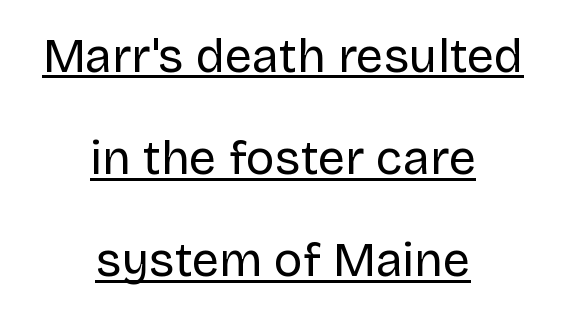
The image shows 48 px regular-weight sans-serif type, upright; set centered, loose line spacing (2.13x), normal letter spacing, underlined; low stroke contrast and a large x-height.
